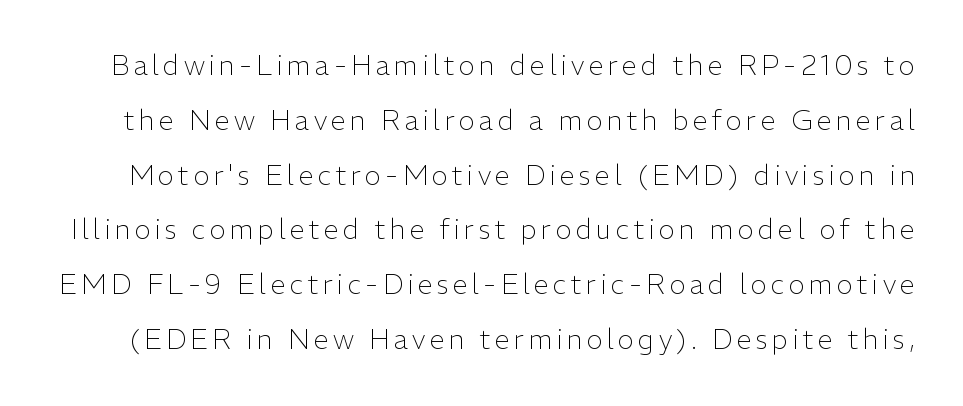
The image shows 27 px text type, upright; set loose line spacing (2.03x), not underlined.
